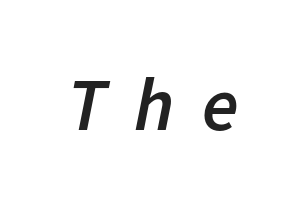
The image shows 75 px semibold type, italic (leaning right); set unusually wide letter spacing (+0.37 em), not underlined; low stroke contrast and a medium x-height.
